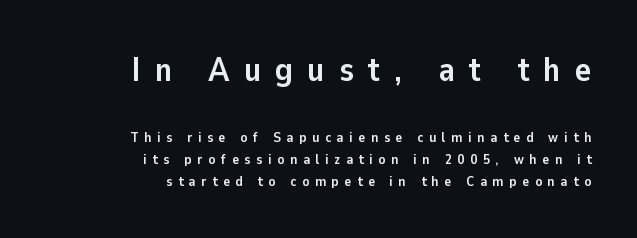
The image shows 34 px semibold sans-serif type, upright; set right-aligned, normal line spacing (1.58x), unusually wide letter spacing (+0.41 em), not underlined; the first (top) block is 2.43x larger; low stroke contrast and a medium x-height.
